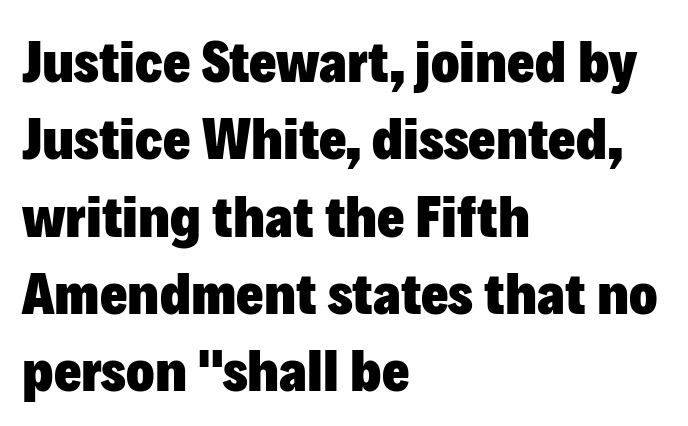
The image shows 59 px heavy sans-serif type, upright; set left-aligned, normal line spacing (1.31x), normal letter spacing, not underlined; low stroke contrast and a medium x-height.
